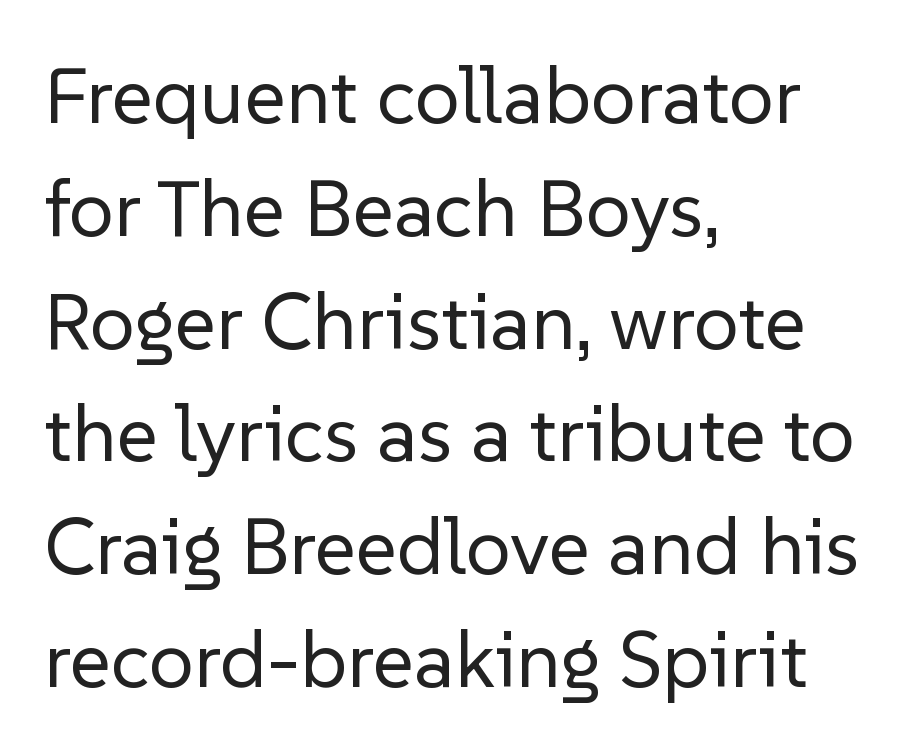
The image shows 80 px regular-weight sans-serif type, upright; set left-aligned, normal line spacing (1.41x), normal letter spacing, not underlined; low stroke contrast and a medium x-height.
